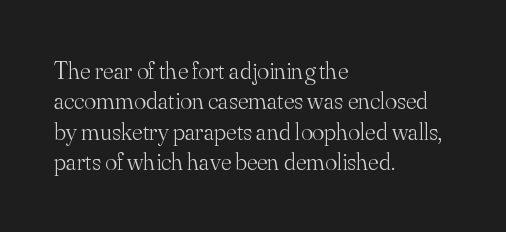
Q: Is the text bold? A: No.
Q: Is the text italic (slanted)? A: No, it is upright.
Q: Is the text underlined? A: No.
Q: How is the paragraph aligned? A: Left-aligned.
Q: Is the spacing between letters normal or unusually wide? A: Normal.
